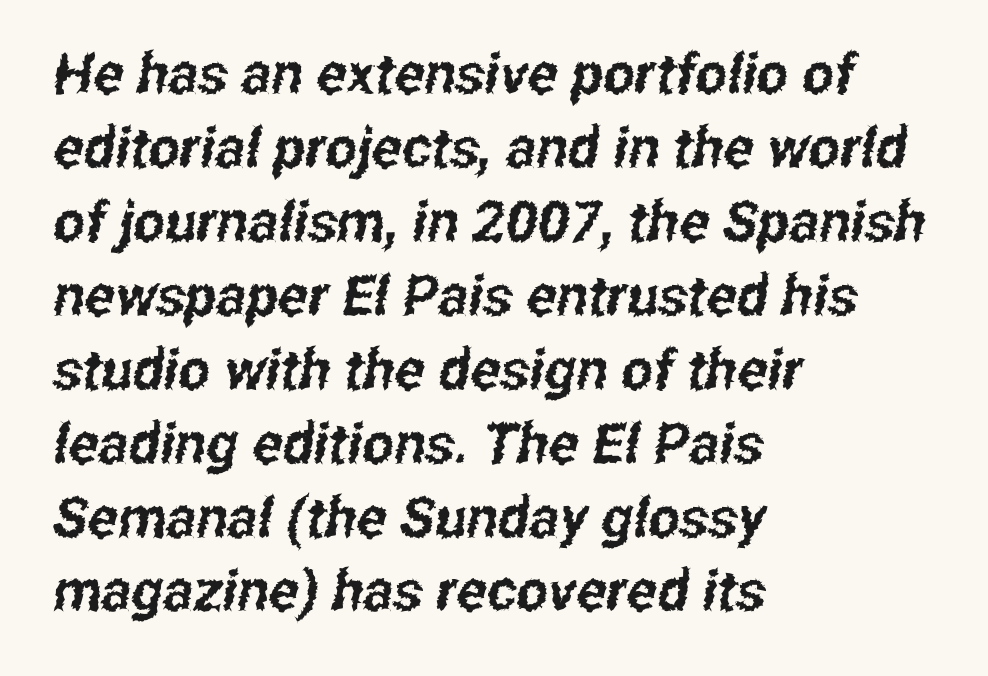
Is this a fixed-width face? No — the glyphs have proportional, varying widths. A sans-serif font was chosen for this passage. Anything drawn beneath the words? Only blank space. The passage is arranged the way most books set body copy — flush left.
